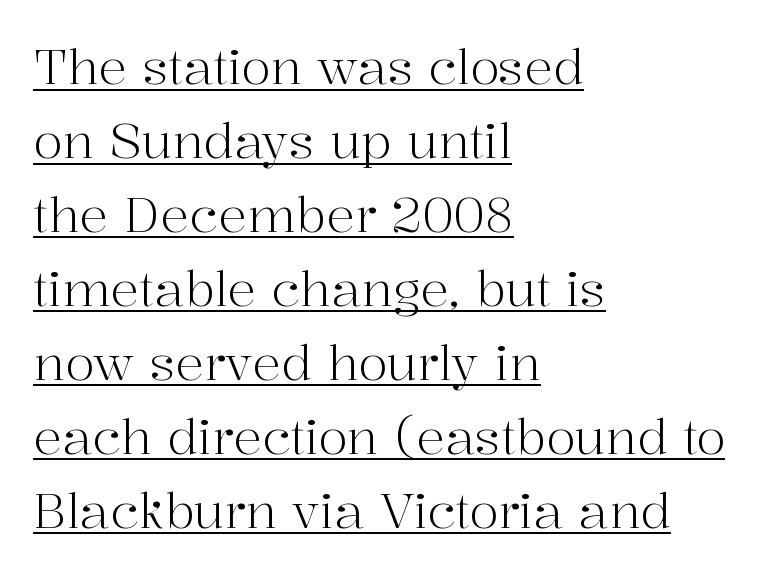
{"serif": "yes", "italic": "no", "bold": "no", "weight": "light", "width": "normal", "stroke_contrast": "high", "x_height": "medium", "monospaced": "no", "underline": "yes", "align": "left", "line_spacing": "normal", "line_spacing_ratio": 1.54, "letter_spacing": "normal", "letter_spacing_em": 0.0, "glyph_px": 48}
